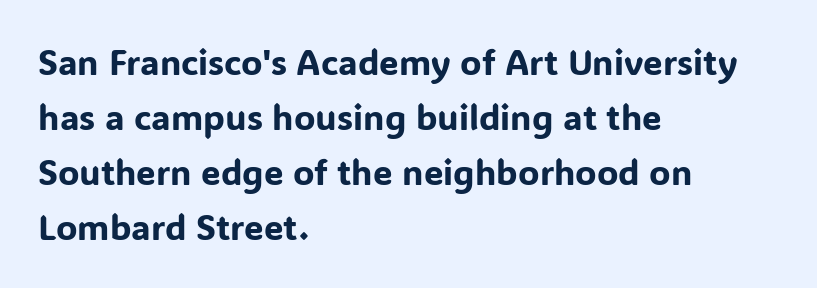
Q: Is the text italic (slanted)? A: No, it is upright.
Q: Is the typeface a serif or a sans-serif typeface? A: Sans-serif.
Q: Is the text underlined? A: No.
Q: How is the paragraph aligned? A: Left-aligned.
Q: Is the spacing between letters normal or unusually wide? A: Normal.
Q: Is the spacing between lines tight, normal or loose? A: Normal.
Q: Width (condensed, normal, or wide)? A: Normal.
Q: Stroke contrast? A: Low.
Q: x-height? A: Medium.
Q: Monospaced? A: No.
